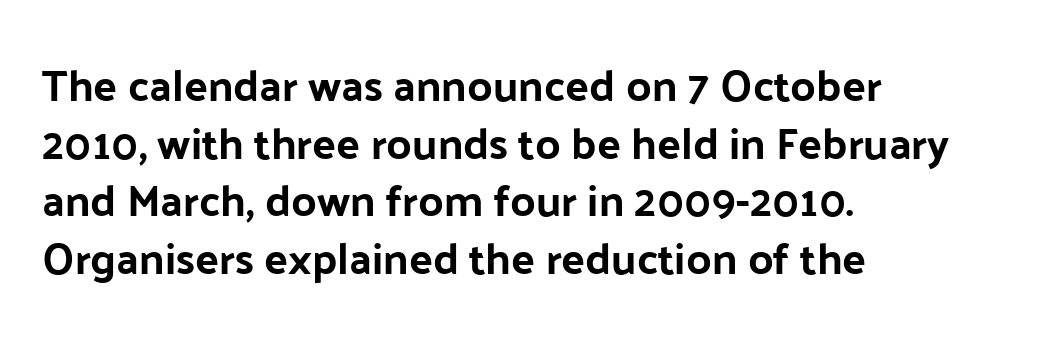
The image shows 44 px sans-serif type, upright; set left-aligned, normal line spacing (1.31x), normal letter spacing, not underlined; low stroke contrast and a medium x-height.
